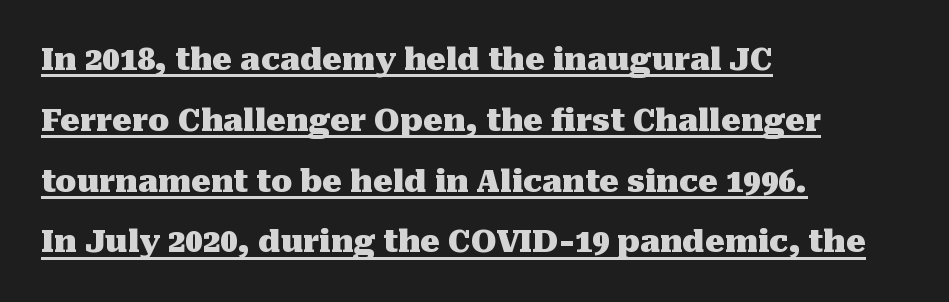
The typography opts for an upright posture over an oblique one. What kind of face is this? One with serifs. The characters look thick and weighty, a clear bold. Notice the wide empty band between every row — that's loose leading. A baseline rule has been typeset under these characters.
